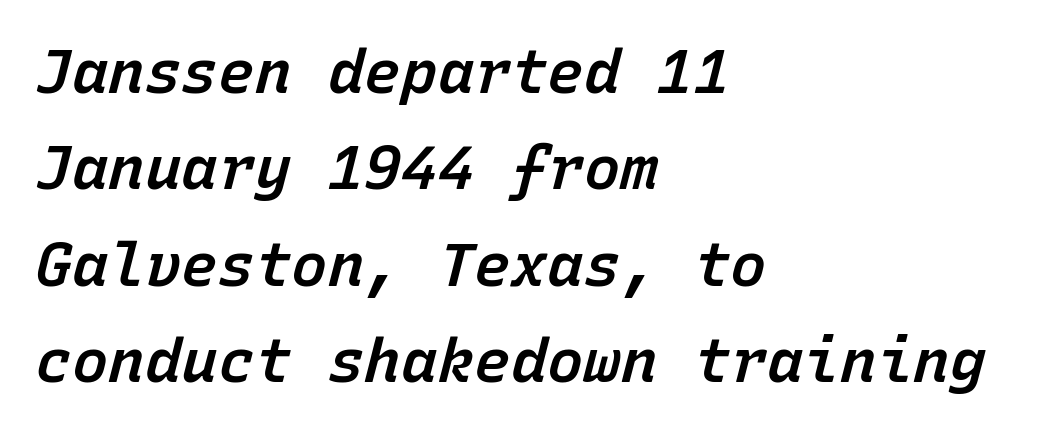
The rag falls on the right side of this text block. Underlining? Definitely not there. You could count columns in this text — the font is strictly monospaced. Compared with typical body copy, the letter spacing here is the same.
